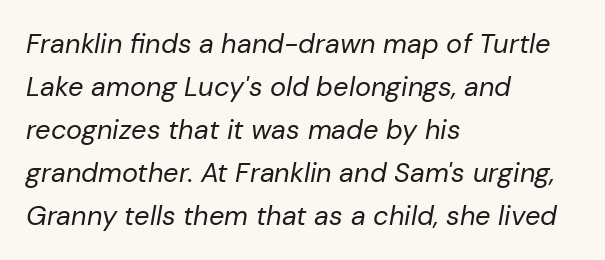
These lines keep a tight, regular rhythm from letter to letter. Weight: regular or lighter. The setting favours the left margin, as ordinary paragraphs usually do. Observe the lean: these are italic letterforms. Lines of text with bare space underneath. The space between consecutive lines is moderate.
